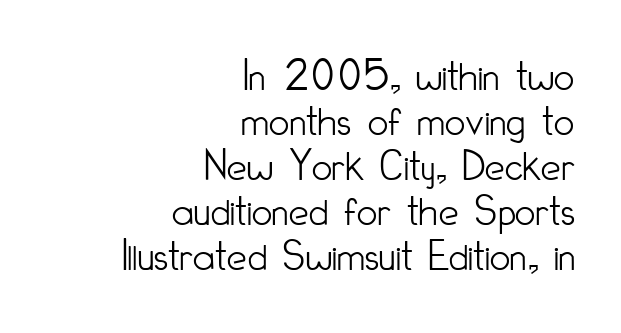
Q: Is the text bold? A: No.
Q: Is the text italic (slanted)? A: No, it is upright.
Q: Is the typeface a serif or a sans-serif typeface? A: Sans-serif.
Q: Is the text underlined? A: No.
Q: How is the paragraph aligned? A: Right-aligned.
Q: Is the spacing between letters normal or unusually wide? A: Normal.
Q: Is the spacing between lines tight, normal or loose? A: Tight.
Q: Width (condensed, normal, or wide)? A: Condensed.
Q: Stroke contrast? A: Low.
Q: x-height? A: Small.
Q: Monospaced? A: No.
